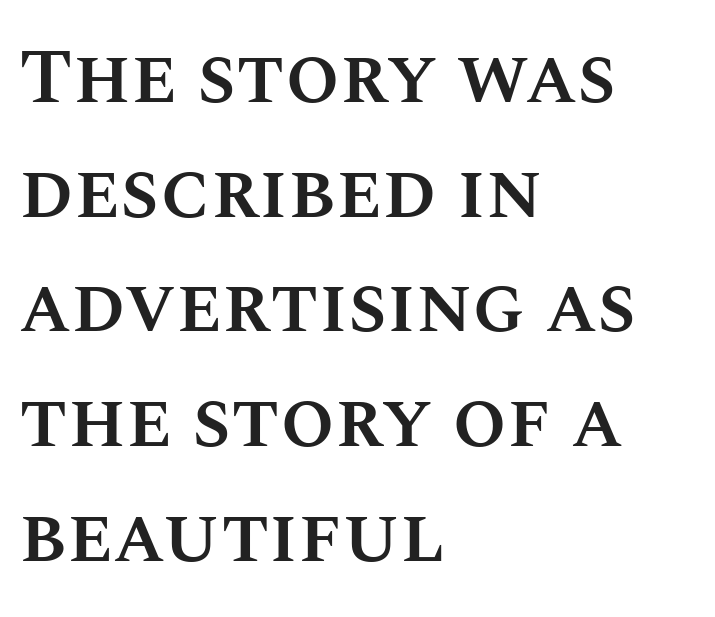
Q: Is the text bold? A: Semi-bold.
Q: Is the text italic (slanted)? A: No, it is upright.
Q: Is the text underlined? A: No.
Q: How is the paragraph aligned? A: Left-aligned.
Q: Is the spacing between letters normal or unusually wide? A: Normal.
Q: Is the spacing between lines tight, normal or loose? A: Normal.
Q: Width (condensed, normal, or wide)? A: Normal.
Q: Stroke contrast? A: Medium.
Q: x-height? A: Large.
Q: Monospaced? A: No.
